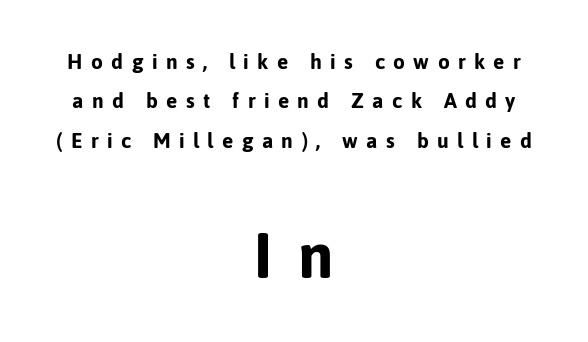
Think of a printed novel: that variable character pitch is what you see here. Examine the stroke ends and you'll find no serifs. There is plenty of visible air inserted between adjacent glyphs. The typesetting leans heavy: a genuine bold.
